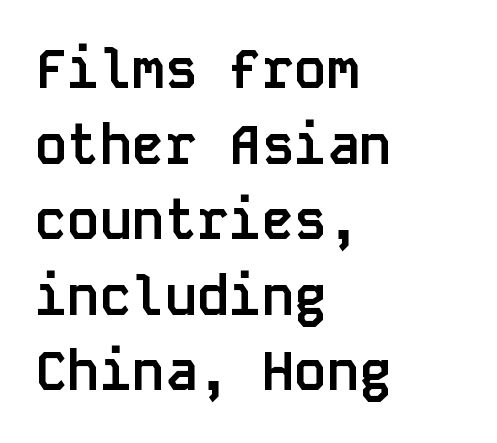
{"serif": "no", "italic": "no", "bold": "yes", "weight": "semibold", "width": "normal", "stroke_contrast": "low", "x_height": "large", "monospaced": "yes", "underline": "no", "align": "left", "line_spacing": "normal", "line_spacing_ratio": 1.4, "letter_spacing": "normal", "letter_spacing_em": 0.0, "glyph_px": 54}
